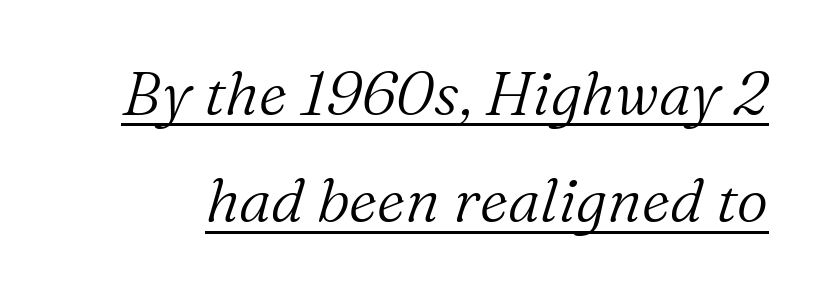
Here the designer chose a conventional face with non-uniform glyph widths. Notice how a bar underscores the lettering throughout. If you drew a line through each stem, it would be angled. Type style note: has serifs. This is not heavy type; no bold has been used. The type is set solid horizontally, with unmodified tracking.
